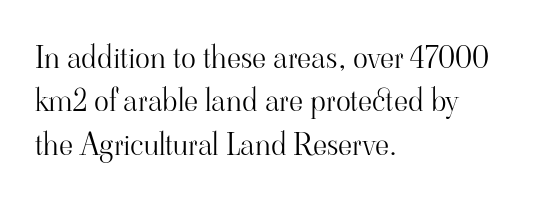
Is the letter spacing exaggerated? No — it looks like the ordinary default. Is the stroke heavy? The answer is a plain regular-or-lighter. Regarding serifs, this sample has them. Check under the words: just untouched page.
